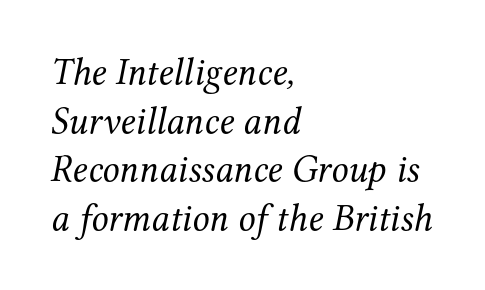
The image shows 38 px regular-weight serif type, italic (leaning right); set left-aligned, normal line spacing (1.28x), normal letter spacing, not underlined; medium stroke contrast and a medium x-height.
